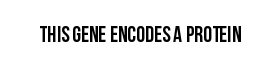
Q: Is the text bold? A: Yes.
Q: Is the text italic (slanted)? A: No, it is upright.
Q: Is the text underlined? A: No.
Q: Is the spacing between letters normal or unusually wide? A: Normal.
